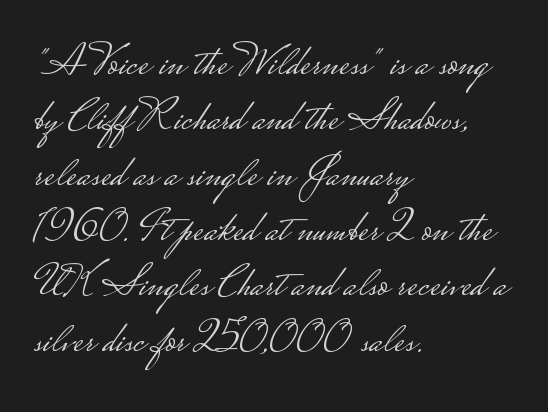
Q: Is the text bold? A: No.
Q: Is the text italic (slanted)? A: Yes.
Q: Is the typeface a serif or a sans-serif typeface? A: Sans-serif.
Q: Is the text underlined? A: No.
Q: How is the paragraph aligned? A: Left-aligned.
Q: Is the spacing between letters normal or unusually wide? A: Normal.
Q: Width (condensed, normal, or wide)? A: Wide.
Q: Stroke contrast? A: Low.
Q: Monospaced? A: No.
